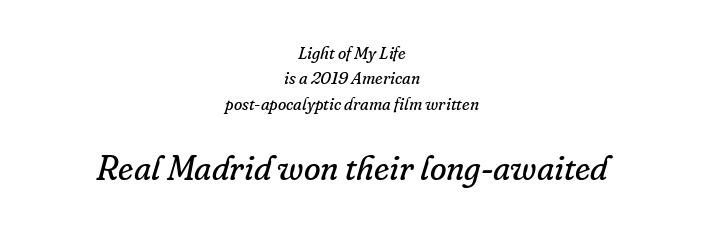
Underlining? Definitely not there. The emphasis by scale lands on block number two, below. The weight would be labelled regular, book, light, or lighter still. Horizontally, the lines are justified to the midpoint only. Standard letterfit; no display-style spreading of the glyphs. The passage shown is typed in a proportional face where columns would drift.
